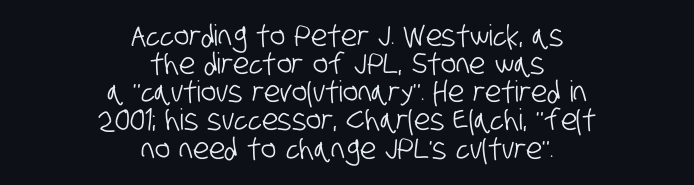
{"serif": "no", "width": "condensed", "stroke_contrast": "low", "x_height": "large", "monospaced": "no", "underline": "no", "align": "center", "line_spacing": "tight", "line_spacing_ratio": 0.97, "letter_spacing": "normal", "letter_spacing_em": 0.0, "glyph_px": 29}
